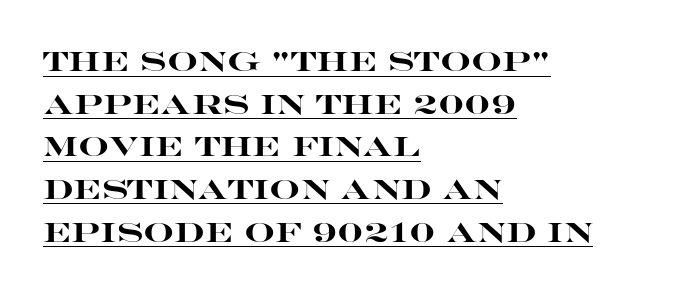
Q: Is the text bold? A: Yes.
Q: Is the text italic (slanted)? A: No, it is upright.
Q: Is the text underlined? A: Yes.
Q: How is the paragraph aligned? A: Left-aligned.
Q: Is the spacing between letters normal or unusually wide? A: Normal.
Q: Is the spacing between lines tight, normal or loose? A: Normal.
